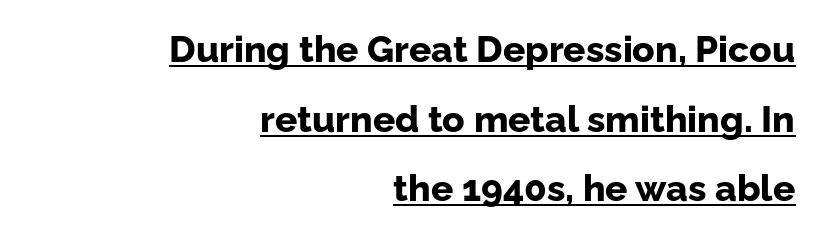
Q: Is the text bold? A: Yes.
Q: Is the text italic (slanted)? A: No, it is upright.
Q: Is the typeface a serif or a sans-serif typeface? A: Sans-serif.
Q: Is the text underlined? A: Yes.
Q: How is the paragraph aligned? A: Right-aligned.
Q: Is the spacing between letters normal or unusually wide? A: Normal.
Q: Width (condensed, normal, or wide)? A: Normal.
Q: Stroke contrast? A: Low.
Q: x-height? A: Medium.
Q: Monospaced? A: No.
